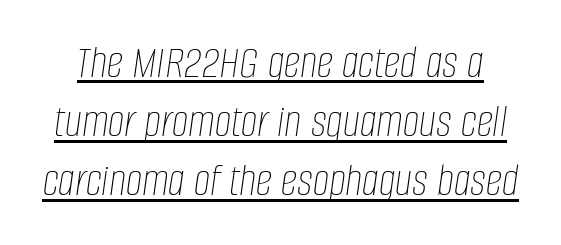
Q: Is the text bold? A: No.
Q: Is the text italic (slanted)? A: Yes, it leans right by about 8 degrees.
Q: Is the text underlined? A: Yes.
Q: Is the spacing between letters normal or unusually wide? A: Normal.
Q: Is the spacing between lines tight, normal or loose? A: Normal.
Q: Width (condensed, normal, or wide)? A: Condensed.
Q: Stroke contrast? A: Low.
Q: x-height? A: Large.
Q: Monospaced? A: No.
